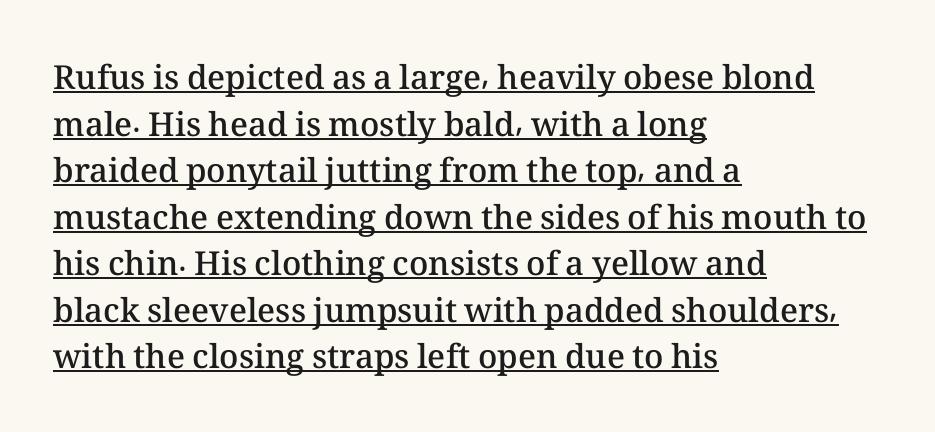
Q: Is the text bold? A: Semi-bold.
Q: Is the text italic (slanted)? A: No, it is upright.
Q: Is the text underlined? A: Yes.
Q: How is the paragraph aligned? A: Left-aligned.
Q: Is the spacing between letters normal or unusually wide? A: Normal.
Q: Is the spacing between lines tight, normal or loose? A: Normal.
Q: Width (condensed, normal, or wide)? A: Normal.
Q: Stroke contrast? A: Medium.
Q: x-height? A: Medium.
Q: Monospaced? A: No.
